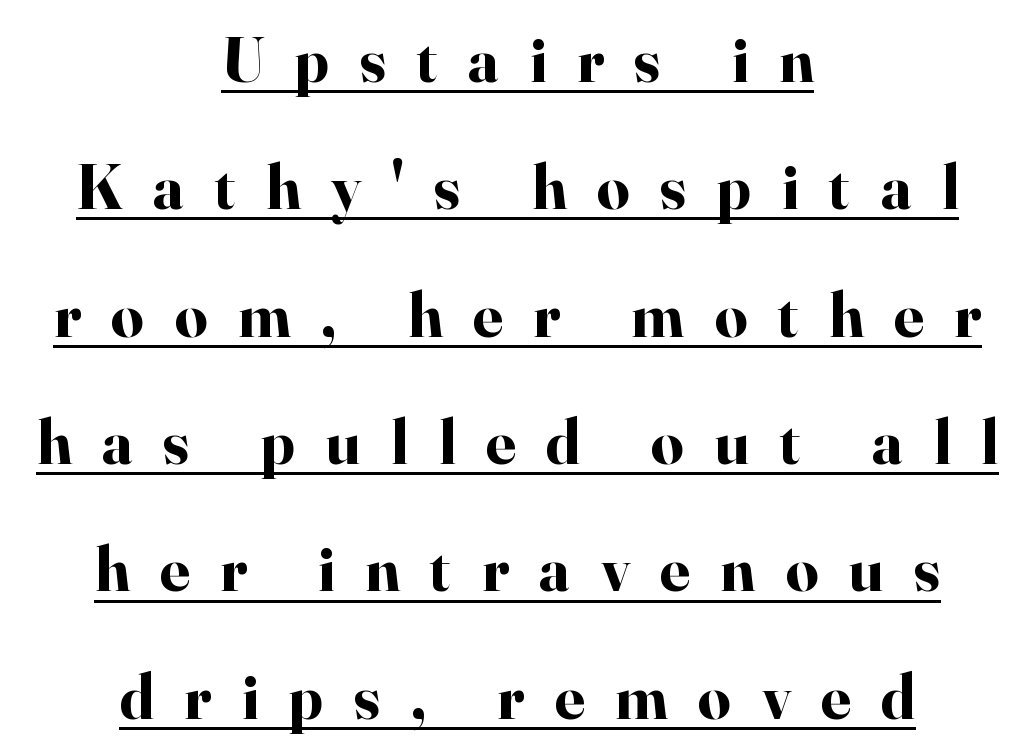
{"serif": "yes", "italic": "no", "bold": "yes", "weight": "bold", "width": "normal", "stroke_contrast": "high", "x_height": "small", "monospaced": "no", "underline": "yes", "align": "center", "line_spacing": "loose", "line_spacing_ratio": 1.99, "letter_spacing": "wide", "letter_spacing_em": 0.48, "glyph_px": 64}
